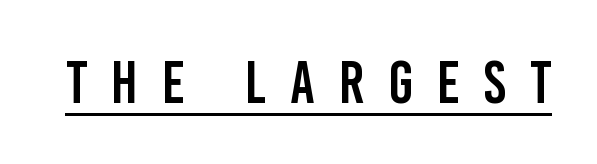
The image shows 60 px condensed sans-serif type, upright; set unusually wide letter spacing (+0.4 em), underlined; low stroke contrast and a large x-height.
